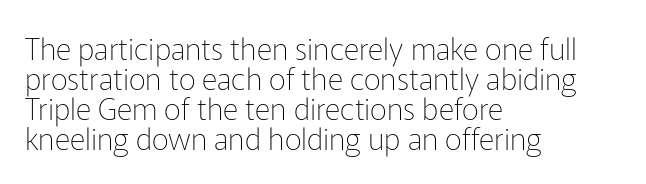
Q: Is the text bold? A: No.
Q: Is the text italic (slanted)? A: No, it is upright.
Q: Is the typeface a serif or a sans-serif typeface? A: Sans-serif.
Q: Is the text underlined? A: No.
Q: How is the paragraph aligned? A: Left-aligned.
Q: Is the spacing between letters normal or unusually wide? A: Normal.
Q: Is the spacing between lines tight, normal or loose? A: Tight.
Q: Width (condensed, normal, or wide)? A: Normal.
Q: Stroke contrast? A: Low.
Q: x-height? A: Medium.
Q: Monospaced? A: No.
